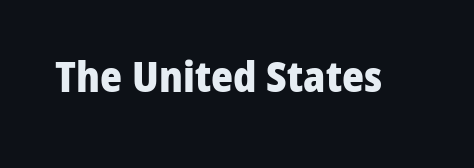
The image shows 42 px heavy sans-serif type, upright; set normal letter spacing, not underlined; low stroke contrast and a medium x-height.
